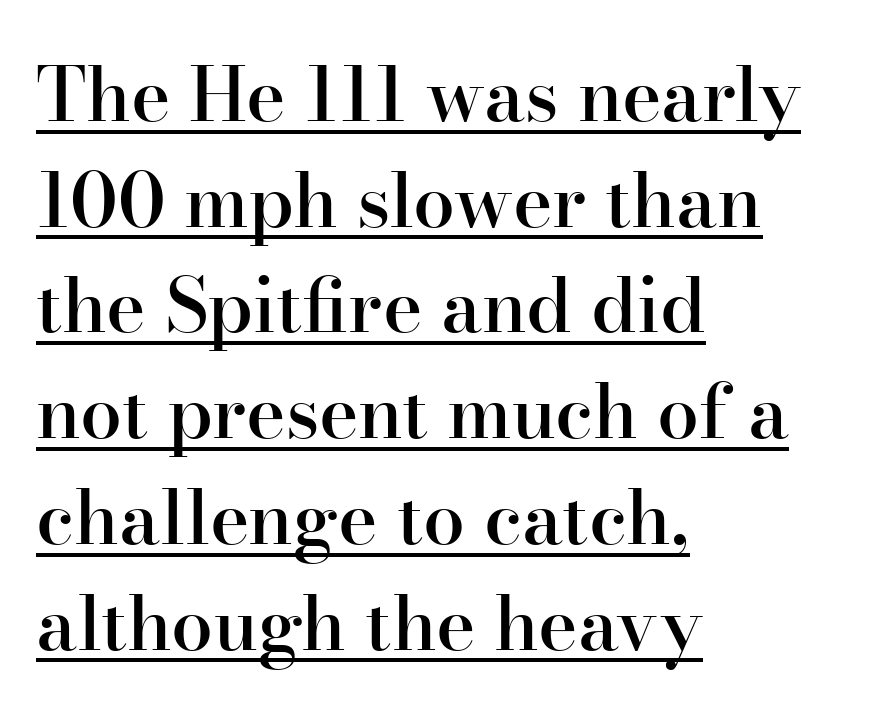
The image shows 75 px semibold serif type, upright; set left-aligned, normal line spacing (1.41x), normal letter spacing, underlined; high stroke contrast and a small x-height.
